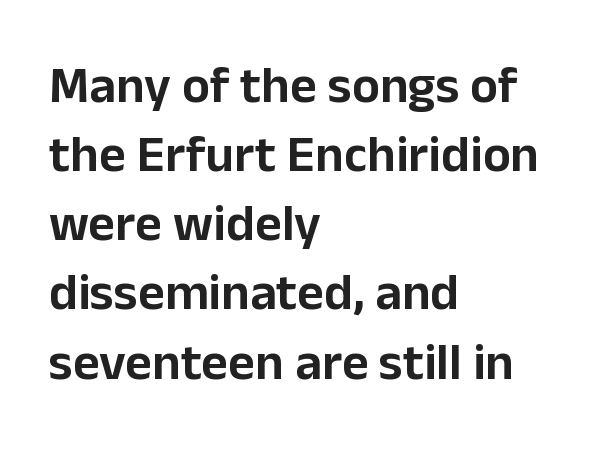
The rendering uses a moderate line-height, typical for paragraphs. Examine the stroke ends and you'll find no serifs. The lines in this sample share a left origin and differ only in where they stop. In terms of posture, this sample is upright. Here the designer chose a conventional face with non-uniform glyph widths.
